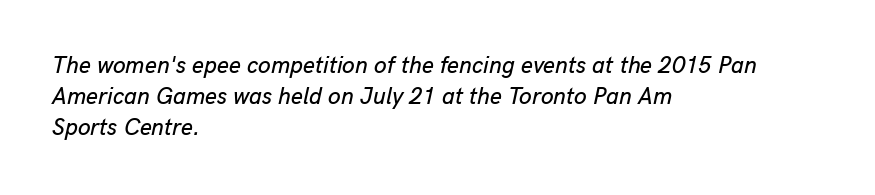
The image shows 23 px text type, italic (leaning right); set left-aligned, normal line spacing (1.35x), normal letter spacing, not underlined.
